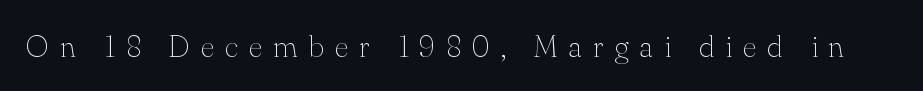
Q: Is the text bold? A: No.
Q: Is the text italic (slanted)? A: No, it is upright.
Q: Is the typeface a serif or a sans-serif typeface? A: Serif.
Q: Is the text underlined? A: No.
Q: Is the spacing between letters normal or unusually wide? A: Unusually wide.
Q: Width (condensed, normal, or wide)? A: Normal.
Q: Stroke contrast? A: Medium.
Q: x-height? A: Small.
Q: Monospaced? A: No.
